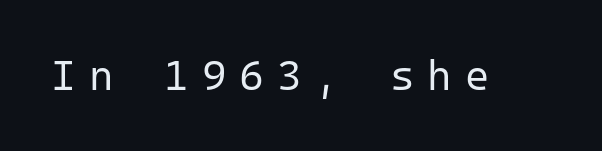
A typesetter would call this monospace, since all characters share one set width. In terms of posture, this sample is upright. Ink coverage per letter is moderate at most. Is this a sans? Yes — the strokes have no serifs. The tracking reads as deliberately expanded to a designer's eye.
